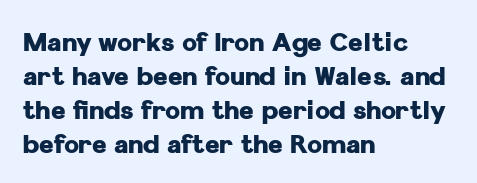
Just letters on the line, the space beneath them empty. No italicization has been applied; the sample stays upright. The rows are spaced the way most documents space them. The glyphs have the mass of a bold cut. Look at the tracking — it's just the regular setting, nothing added. Each line starts at the same left margin while the right side varies.
